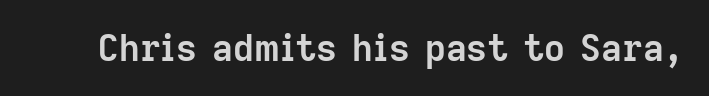
Q: Is the text bold? A: Yes.
Q: Is the text italic (slanted)? A: No, it is upright.
Q: Is the typeface a serif or a sans-serif typeface? A: Sans-serif.
Q: Is the text underlined? A: No.
Q: Is the spacing between letters normal or unusually wide? A: Normal.
Q: Width (condensed, normal, or wide)? A: Normal.
Q: Stroke contrast? A: Low.
Q: x-height? A: Medium.
Q: Monospaced? A: No.
